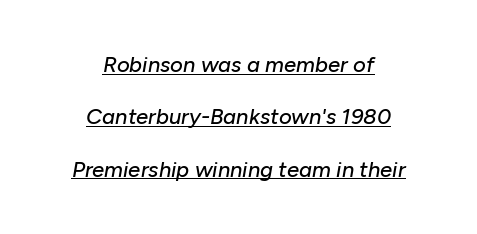
Q: Is the text italic (slanted)? A: Yes, it leans right by about 10 degrees.
Q: Is the text underlined? A: Yes.
Q: How is the paragraph aligned? A: Centered.
Q: Is the spacing between letters normal or unusually wide? A: Normal.
Q: Is the spacing between lines tight, normal or loose? A: Loose.
